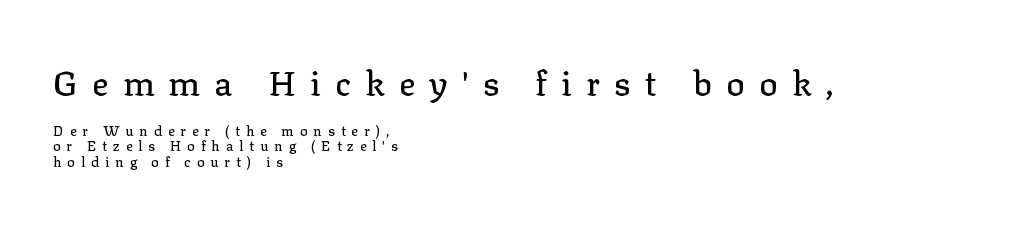
Look at the glyph heights: the upper group is clearly the bigger setting. This sample is left-justified, so line endings fall wherever the words run out. The block of text is dense from top to bottom, with scant space between rows. These lines have a slow, spaced-out rhythm from letter to letter.
